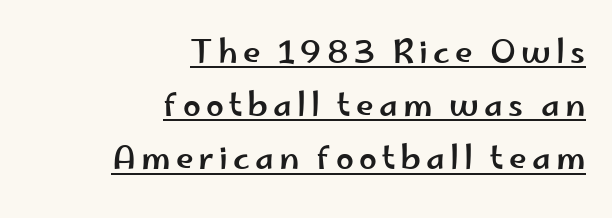
{"serif": "no", "italic": "no", "width": "wide", "stroke_contrast": "low", "x_height": "small", "monospaced": "no", "underline": "yes", "align": "right", "line_spacing": "normal", "line_spacing_ratio": 1.66, "glyph_px": 32}
